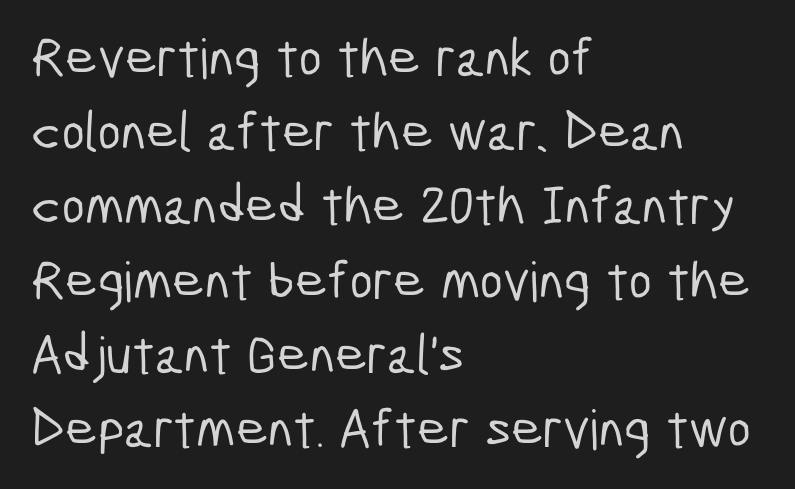
{"serif": "no", "width": "condensed", "stroke_contrast": "low", "x_height": "medium", "monospaced": "no", "underline": "no", "align": "left", "line_spacing": "normal", "line_spacing_ratio": 1.35, "letter_spacing": "normal", "letter_spacing_em": 0.0, "glyph_px": 55}
